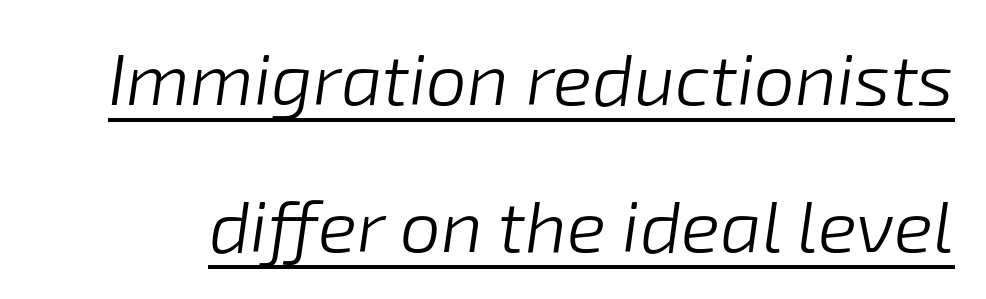
{"italic": "yes", "lean": "right", "slant_degrees": 8, "bold": "no", "weight": "light", "width": "normal", "stroke_contrast": "low", "x_height": "medium", "monospaced": "no", "underline": "yes", "line_spacing": "loose", "line_spacing_ratio": 2.01, "letter_spacing": "normal", "letter_spacing_em": 0.0, "glyph_px": 73}
